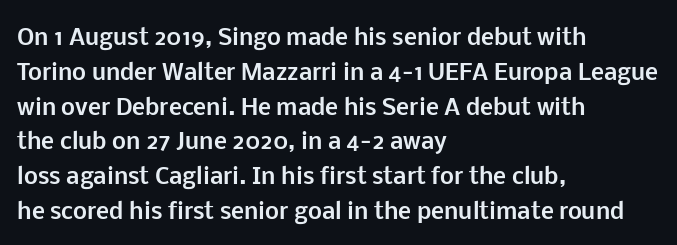
{"italic": "no", "bold": "yes", "underline": "no", "align": "left", "line_spacing": "normal", "line_spacing_ratio": 1.58, "letter_spacing": "normal", "letter_spacing_em": 0.0, "glyph_px": 22}
